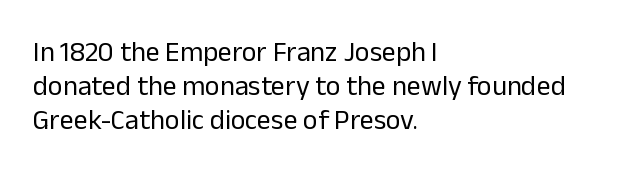
Tracking here is standard; glyphs follow each other at the usual distance. This rendering employs a face without finishing strokes, i.e., a sans-serif. Is the block centered? No — it sits flush against the left margin. Underlining? Definitely not there.
